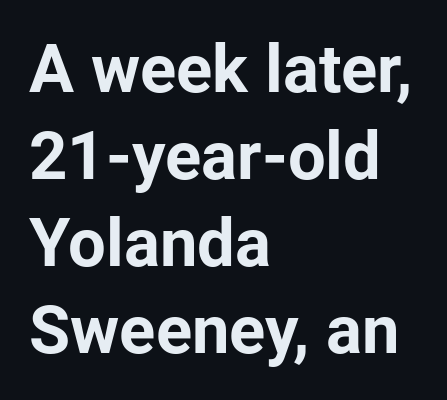
Does the weight exceed regular? Yes, all the way to bold. Posture: vertical. Nobody touched the tracking dial on this one. The font family rendered here belongs to the sans-serif group. Short and long lines alike share a common starting point at left. The face used here is proportionally spaced, like ordinary book or web type.
